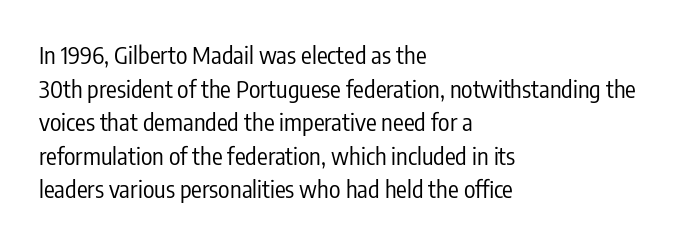
Q: Is the text bold? A: No.
Q: Is the text italic (slanted)? A: No, it is upright.
Q: Is the text underlined? A: No.
Q: How is the paragraph aligned? A: Left-aligned.
Q: Is the spacing between letters normal or unusually wide? A: Normal.
Q: Is the spacing between lines tight, normal or loose? A: Normal.
